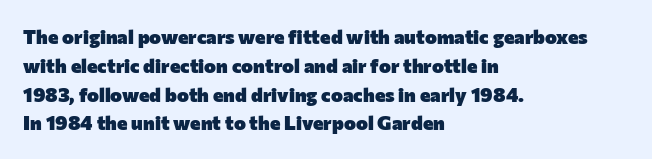
{"italic": "no", "bold": "yes", "underline": "no", "align": "left", "line_spacing": "normal", "line_spacing_ratio": 1.44, "letter_spacing": "normal", "letter_spacing_em": 0.0, "glyph_px": 20}
